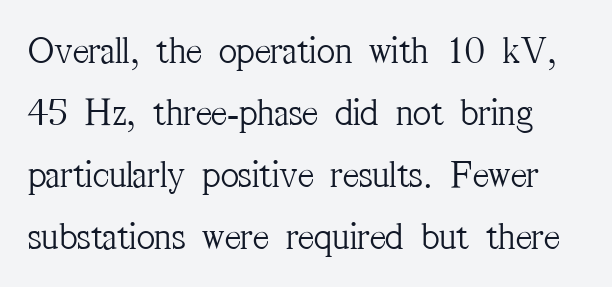
Nope, not italic — everything's standing straight. Is this a sans? No — the strokes have serifs. The rows are spaced the way most documents space them. Varying glyph widths throughout — classic text-font behaviour. No extra ink here — the face is not bold. Tracking here is standard; glyphs follow each other at the usual distance.
